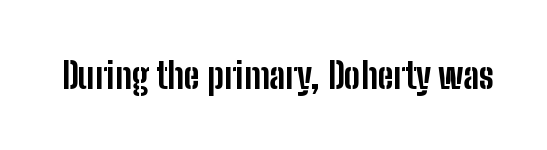
Q: Is the text bold? A: Yes.
Q: Is the text italic (slanted)? A: No, it is upright.
Q: Is the typeface a serif or a sans-serif typeface? A: Sans-serif.
Q: Is the text underlined? A: No.
Q: Is the spacing between letters normal or unusually wide? A: Normal.
Q: Width (condensed, normal, or wide)? A: Condensed.
Q: Stroke contrast? A: Low.
Q: x-height? A: Medium.
Q: Monospaced? A: No.
